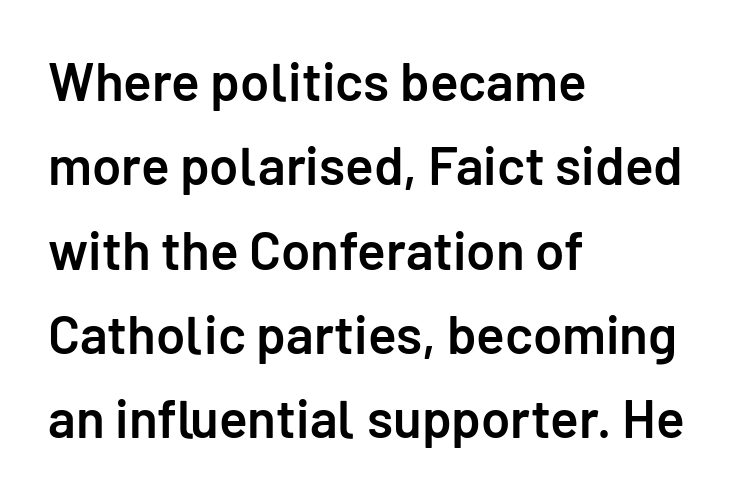
Q: Is the text bold? A: Semi-bold.
Q: Is the text italic (slanted)? A: No, it is upright.
Q: Is the typeface a serif or a sans-serif typeface? A: Sans-serif.
Q: Is the text underlined? A: No.
Q: How is the paragraph aligned? A: Left-aligned.
Q: Is the spacing between letters normal or unusually wide? A: Normal.
Q: Is the spacing between lines tight, normal or loose? A: Normal.
Q: Width (condensed, normal, or wide)? A: Normal.
Q: Stroke contrast? A: Low.
Q: x-height? A: Medium.
Q: Monospaced? A: No.
